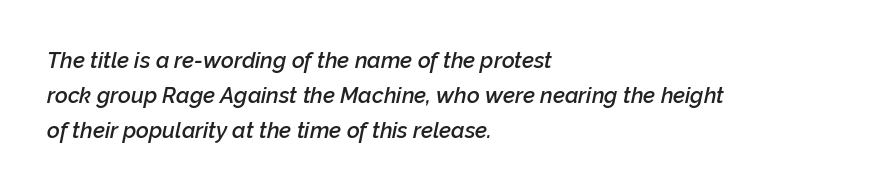
Q: Is the text bold? A: Semi-bold.
Q: Is the text italic (slanted)? A: Yes, it leans right by about 12 degrees.
Q: Is the text underlined? A: No.
Q: How is the paragraph aligned? A: Left-aligned.
Q: Is the spacing between letters normal or unusually wide? A: Normal.
Q: Is the spacing between lines tight, normal or loose? A: Normal.
